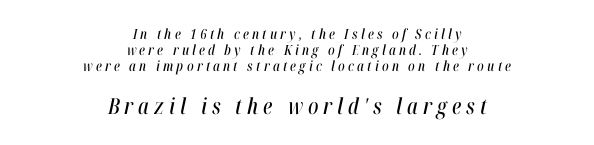
The zone under the glyphs is completely vacant. The rendering enlarges the type as you move from the upper chunk to the lower. Leftover space on each line is divided equally before and after the words. Honestly, the rows look squashed on top of each other.
